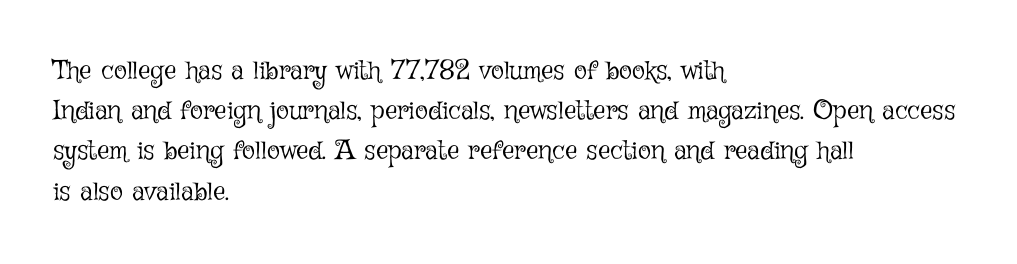
The image shows 27 px text type, upright; set left-aligned, normal line spacing (1.49x), normal letter spacing, not underlined.
